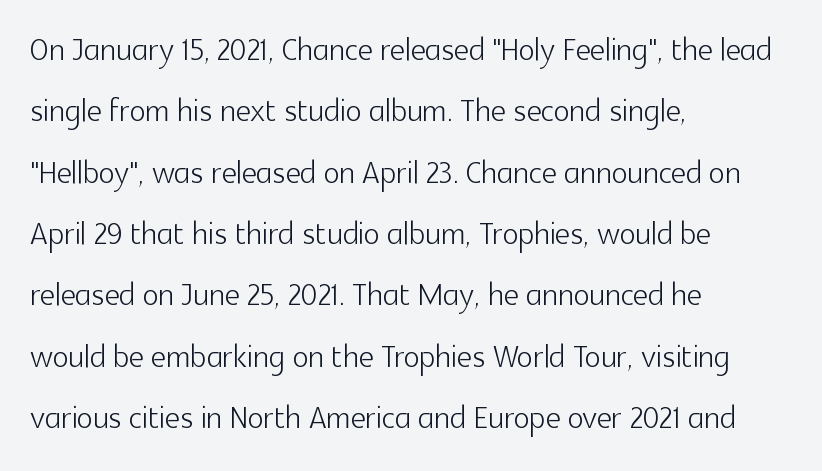
You can tell from the bare stems that sans-serif type was used. Leftover space on each line is placed entirely after the last word. Rendered with straight, roman letterforms. Character widths vary here, with narrow letters taking less room than wide ones. One glance says typical: line gaps are just what's usual. Unmarked baselines from the first word to the last.
